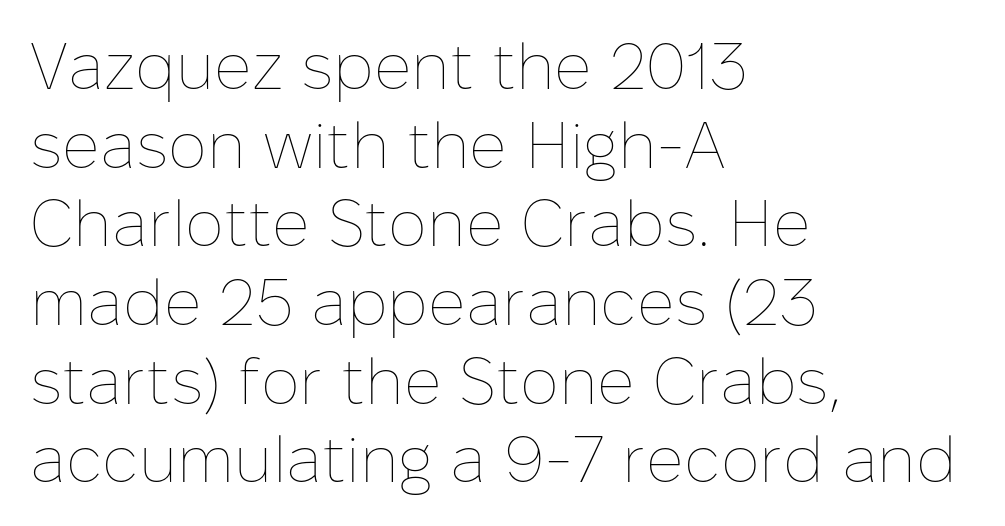
{"italic": "no", "bold": "no", "weight": "thin", "width": "normal", "stroke_contrast": "low", "x_height": "medium", "monospaced": "no", "underline": "no", "align": "left", "line_spacing_ratio": 1.21, "letter_spacing": "normal", "letter_spacing_em": 0.0, "glyph_px": 65}
